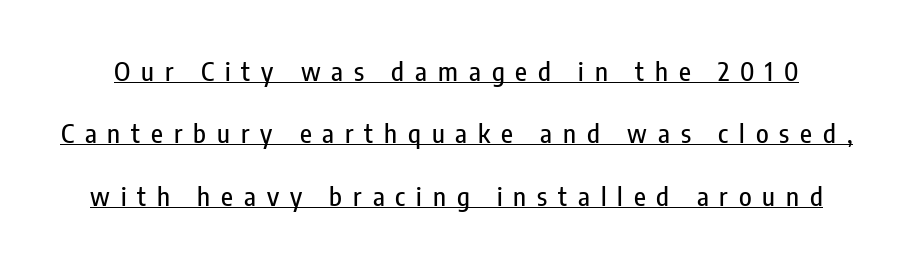
Q: Is the text italic (slanted)? A: No, it is upright.
Q: Is the text underlined? A: Yes.
Q: Is the spacing between letters normal or unusually wide? A: Unusually wide.
Q: Is the spacing between lines tight, normal or loose? A: Loose.
